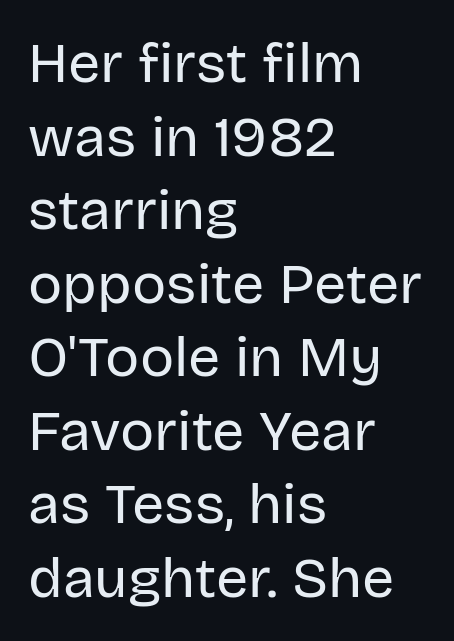
Just letters on the line, the space beneath them empty. Unbolded letterforms with no extra heft. Is there much room between lines? A standard amount, neither cramped nor airy. Varying glyph widths throughout — classic text-font behaviour. Nothing unusual about the tracking: characters are spaced as the font intends.
